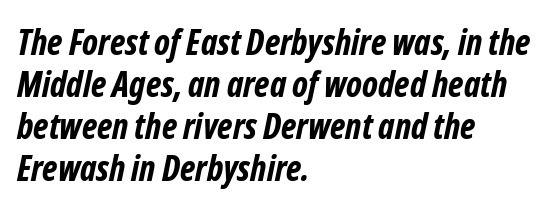
The space directly below the letters is spotless. The face used here is proportionally spaced, like ordinary book or web type. You could call the tracking neutral — neither tight nor loose. Regarding serifs, this sample does without them.
